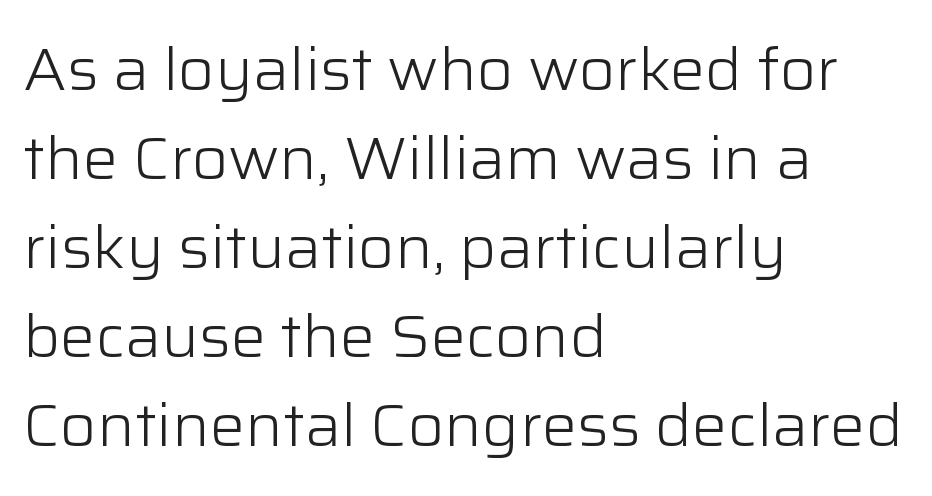
{"serif": "no", "italic": "no", "bold": "no", "weight": "light", "width": "normal", "stroke_contrast": "low", "x_height": "medium", "monospaced": "no", "underline": "no", "align": "left", "line_spacing": "normal", "line_spacing_ratio": 1.51, "letter_spacing": "normal", "letter_spacing_em": 0.0, "glyph_px": 59}
